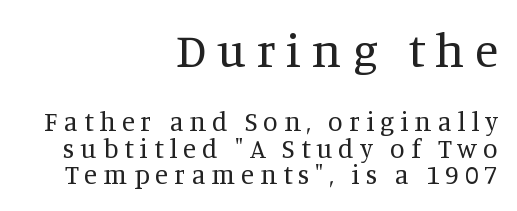
These lines are rendered in a variable-pitch font. The characters are drawn with everyday or finer stroke widths. Horizontal bands of white between lines are thin slivers. The compositor pushed each line to the right boundary.
